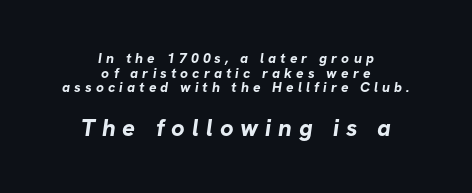
Q: Is the text bold? A: Yes.
Q: Is the text underlined? A: No.
Q: How is the paragraph aligned? A: Centered.
Q: Is the spacing between letters normal or unusually wide? A: Unusually wide.
Q: Is the spacing between lines tight, normal or loose? A: Tight.
Q: Which block of text is set in a larger size, the first (top) or the second (bottom)? A: The second (bottom) one.
